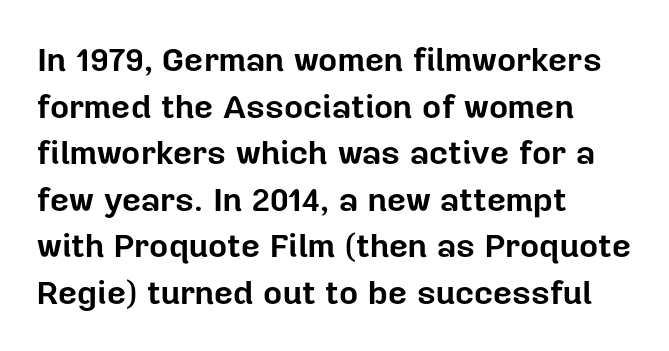
Q: Is the text bold? A: Yes.
Q: Is the text italic (slanted)? A: No, it is upright.
Q: Is the typeface a serif or a sans-serif typeface? A: Sans-serif.
Q: Is the text underlined? A: No.
Q: How is the paragraph aligned? A: Left-aligned.
Q: Is the spacing between letters normal or unusually wide? A: Normal.
Q: Is the spacing between lines tight, normal or loose? A: Normal.
Q: Width (condensed, normal, or wide)? A: Normal.
Q: Stroke contrast? A: Low.
Q: x-height? A: Medium.
Q: Monospaced? A: No.
